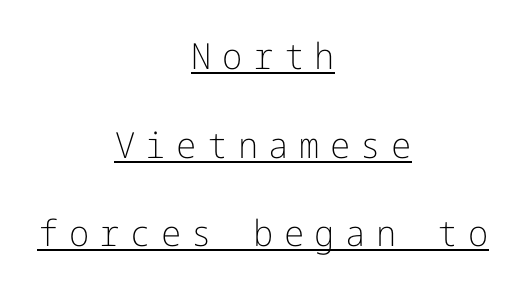
Q: Is the text bold? A: No.
Q: Is the text italic (slanted)? A: No, it is upright.
Q: Is the typeface a serif or a sans-serif typeface? A: Sans-serif.
Q: Is the text underlined? A: Yes.
Q: How is the paragraph aligned? A: Centered.
Q: Is the spacing between letters normal or unusually wide? A: Unusually wide.
Q: Is the spacing between lines tight, normal or loose? A: Loose.
Q: Width (condensed, normal, or wide)? A: Normal.
Q: Stroke contrast? A: Low.
Q: x-height? A: Medium.
